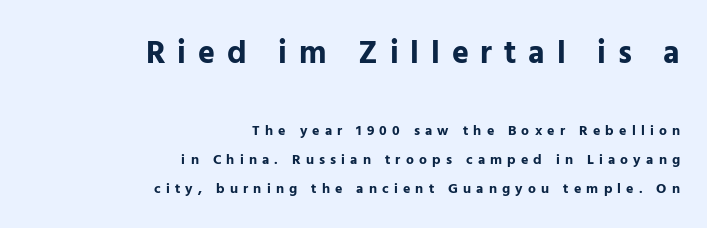
Q: Is the text bold? A: Yes.
Q: Is the text italic (slanted)? A: No, it is upright.
Q: Is the typeface a serif or a sans-serif typeface? A: Sans-serif.
Q: Is the text underlined? A: No.
Q: How is the paragraph aligned? A: Right-aligned.
Q: Is the spacing between letters normal or unusually wide? A: Unusually wide.
Q: Is the spacing between lines tight, normal or loose? A: Loose.
Q: Which block of text is set in a larger size, the first (top) or the second (bottom)? A: The first (top) one.
Q: Width (condensed, normal, or wide)? A: Normal.
Q: Stroke contrast? A: Low.
Q: x-height? A: Medium.
Q: Monospaced? A: No.
